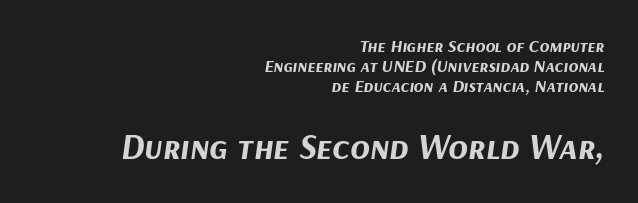
{"italic": "yes", "lean": "right", "slant_degrees": 9, "bold": "yes", "weight": "bold", "width": "normal", "stroke_contrast": "medium", "x_height": "medium", "monospaced": "no", "underline": "no", "align": "right", "line_spacing": "tight", "line_spacing_ratio": 1.11, "letter_spacing": "normal", "letter_spacing_em": 0.0, "larger_block": "second", "size_ratio": 2.0, "glyph_px": 36}
